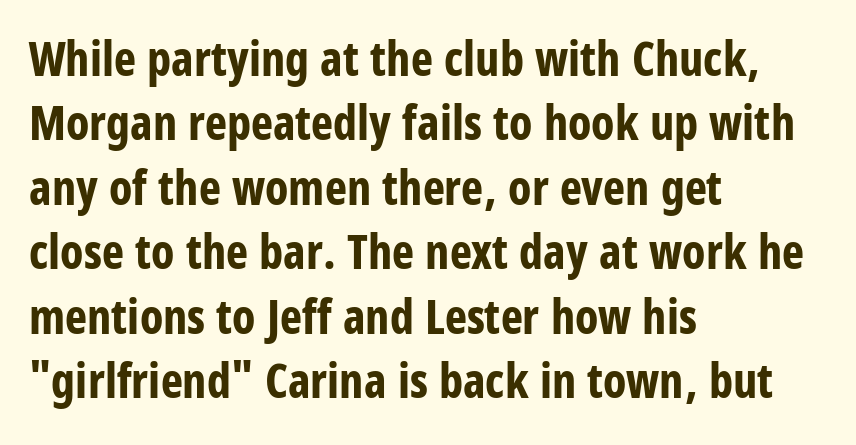
{"serif": "no", "italic": "no", "bold": "yes", "weight": "bold", "width": "condensed", "stroke_contrast": "low", "x_height": "large", "monospaced": "no", "underline": "no", "align": "left", "line_spacing": "normal", "line_spacing_ratio": 1.37, "letter_spacing": "normal", "letter_spacing_em": 0.0, "glyph_px": 47}
